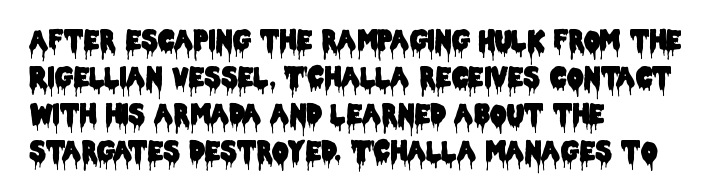
The image shows 26 px text type, upright; set left-aligned, normal line spacing (1.42x), normal letter spacing, not underlined.
